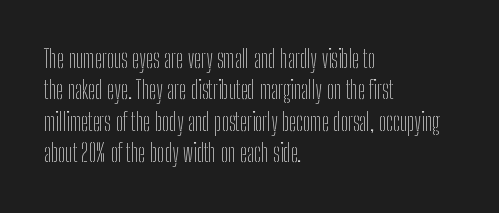
What stands out about the letter spacing? Nothing — it is the standard amount. Unmarked baselines from the first word to the last. The rendering anchors every line to the left-hand side. Regarding leading, the lines here are spaced in the standard way. Compared with a typical body face, this is equally light or lighter still. In terms of posture, this sample is upright.
